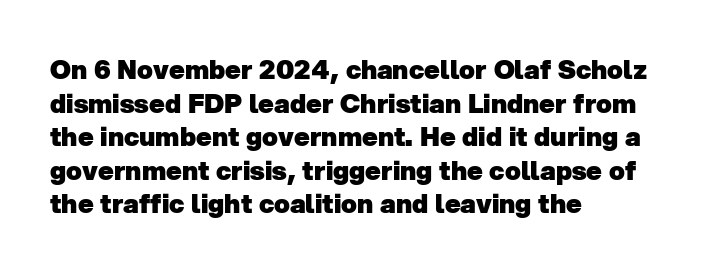
{"bold": "yes", "underline": "no", "align": "left", "line_spacing": "normal", "line_spacing_ratio": 1.29, "letter_spacing": "normal", "letter_spacing_em": 0.0, "glyph_px": 26}
